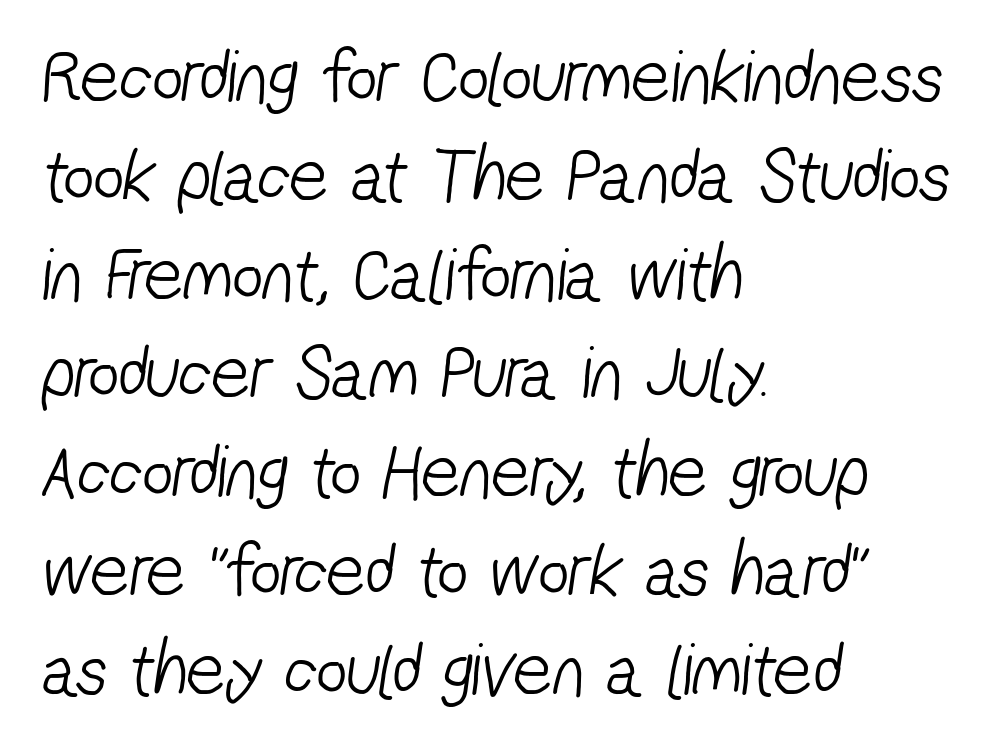
Q: Is the text bold? A: No.
Q: Is the typeface a serif or a sans-serif typeface? A: Sans-serif.
Q: Is the text underlined? A: No.
Q: How is the paragraph aligned? A: Left-aligned.
Q: Is the spacing between letters normal or unusually wide? A: Normal.
Q: Is the spacing between lines tight, normal or loose? A: Normal.
Q: Width (condensed, normal, or wide)? A: Condensed.
Q: Stroke contrast? A: Low.
Q: x-height? A: Medium.
Q: Monospaced? A: No.
